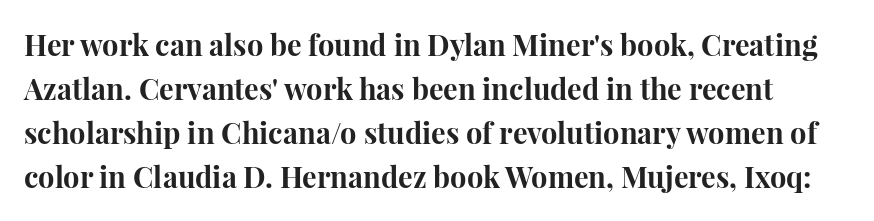
Normally led — the rows are evenly, conventionally spaced. The passage shown is typed in a proportional face where columns would drift. Bare-footed words on every line. Observe the serifs anchoring each vertical stroke in this sample. What stands out about the letter spacing? Nothing — it is the standard amount. Does the lettering tilt? It doesn't — this is upright.
